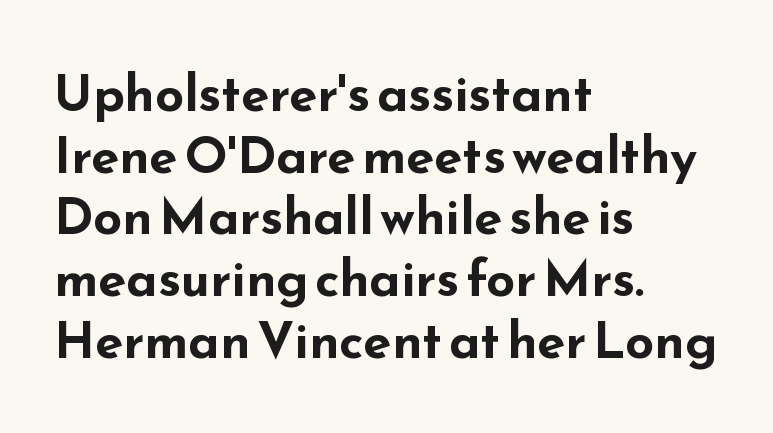
Q: Is the text bold? A: Yes.
Q: Is the text italic (slanted)? A: No, it is upright.
Q: Is the typeface a serif or a sans-serif typeface? A: Sans-serif.
Q: Is the text underlined? A: No.
Q: How is the paragraph aligned? A: Left-aligned.
Q: Is the spacing between letters normal or unusually wide? A: Normal.
Q: Width (condensed, normal, or wide)? A: Wide.
Q: Stroke contrast? A: Low.
Q: x-height? A: Small.
Q: Monospaced? A: No.
